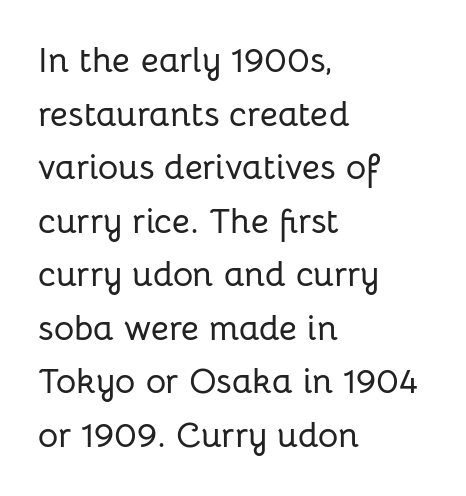
Descenders are the only things crossing below the line. Where is the straight margin? On the left. Does the type have serifs? No, each stem ends abruptly. Each word holds together tightly as a unit, with standard inter-letter gaps.
